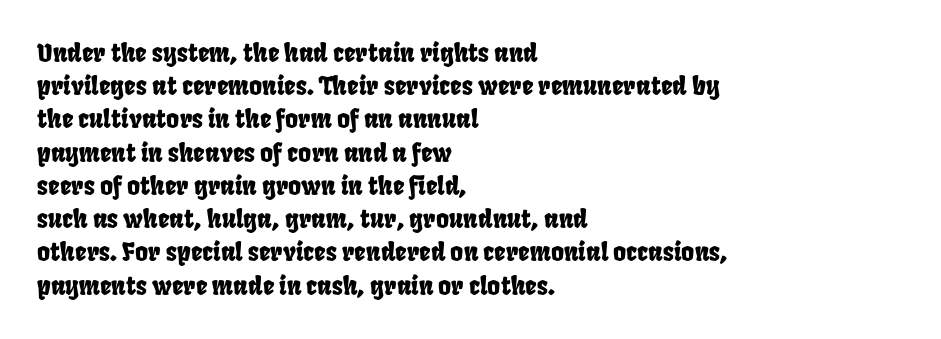
The image shows 25 px text type; set left-aligned, normal line spacing (1.33x), normal letter spacing, not underlined.
